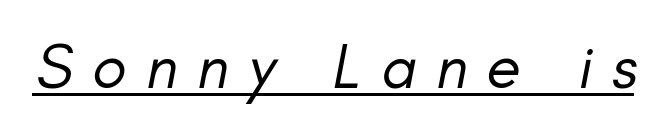
Q: Is the text bold? A: No.
Q: Is the text italic (slanted)? A: Yes, it leans right by about 11 degrees.
Q: Is the text underlined? A: Yes.
Q: Is the spacing between letters normal or unusually wide? A: Unusually wide.
Q: Width (condensed, normal, or wide)? A: Normal.
Q: Stroke contrast? A: Low.
Q: x-height? A: Small.
Q: Monospaced? A: No.
